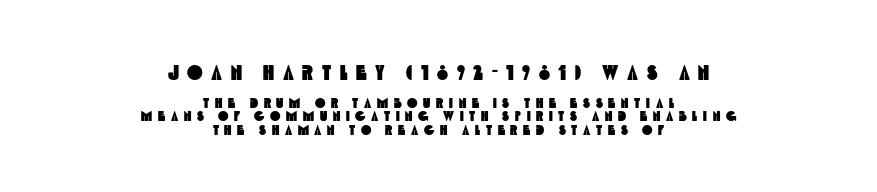
{"underline": "no", "align": "center", "line_spacing": "tight", "line_spacing_ratio": 0.96, "letter_spacing": "wide", "letter_spacing_em": 0.41, "larger_block": "first", "size_ratio": 1.5, "glyph_px": 21}
